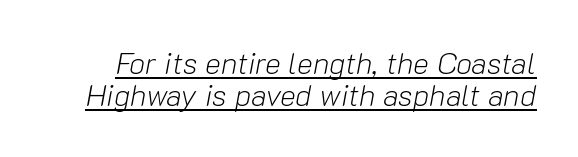
Q: Is the text bold? A: No.
Q: Is the text italic (slanted)? A: Yes, it leans right by about 10 degrees.
Q: Is the text underlined? A: Yes.
Q: Is the spacing between letters normal or unusually wide? A: Normal.
Q: Is the spacing between lines tight, normal or loose? A: Tight.
Q: Width (condensed, normal, or wide)? A: Normal.
Q: Stroke contrast? A: Low.
Q: x-height? A: Medium.
Q: Monospaced? A: No.
